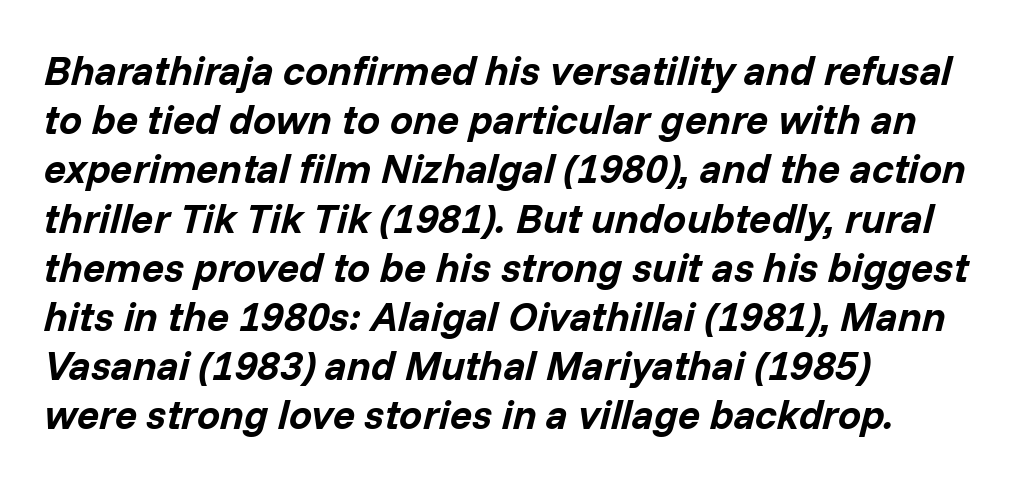
{"italic": "yes", "lean": "right", "slant_degrees": 14, "bold": "yes", "weight": "bold", "width": "normal", "stroke_contrast": "low", "x_height": "medium", "monospaced": "no", "underline": "no", "align": "left", "line_spacing_ratio": 1.2, "letter_spacing": "normal", "letter_spacing_em": 0.0, "glyph_px": 41}
